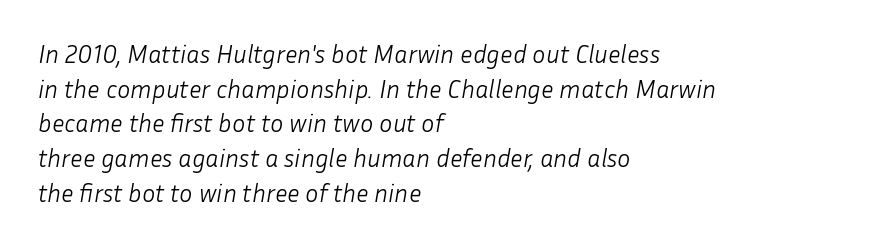
The image shows 25 px text type, italic (leaning right); set left-aligned, normal line spacing (1.39x), normal letter spacing, not underlined.
